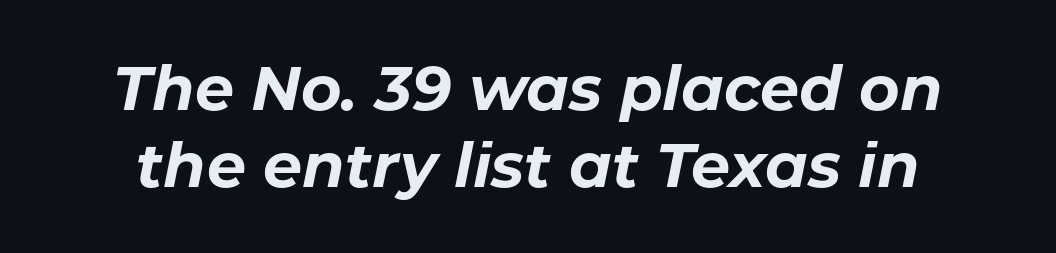
{"italic": "yes", "lean": "right", "slant_degrees": 11, "bold": "yes", "weight": "bold", "width": "normal", "stroke_contrast": "low", "x_height": "medium", "monospaced": "no", "underline": "no", "line_spacing": "normal", "line_spacing_ratio": 1.25, "letter_spacing": "normal", "letter_spacing_em": 0.0, "glyph_px": 62}
